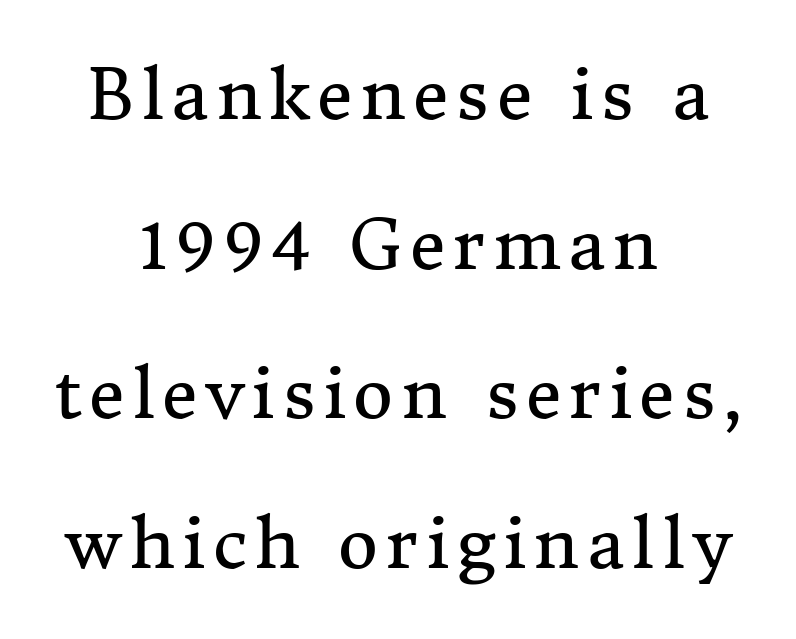
Q: Is the text bold? A: No.
Q: Is the text italic (slanted)? A: No, it is upright.
Q: Is the typeface a serif or a sans-serif typeface? A: Serif.
Q: Is the text underlined? A: No.
Q: How is the paragraph aligned? A: Centered.
Q: Is the spacing between lines tight, normal or loose? A: Loose.
Q: Width (condensed, normal, or wide)? A: Normal.
Q: Stroke contrast? A: Medium.
Q: x-height? A: Medium.
Q: Monospaced? A: No.
